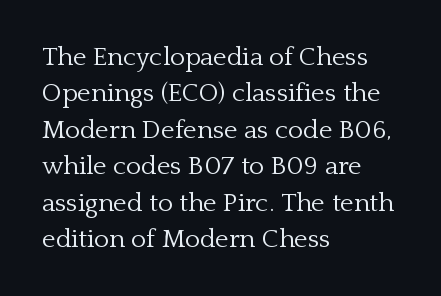
Short and long lines alike share a common starting point at left. The typeface has the unassuming heft of standard copy or less. Is the letter spacing exaggerated? No — it looks like the ordinary default. Has an underline been added? It has not. Posture: vertical.
